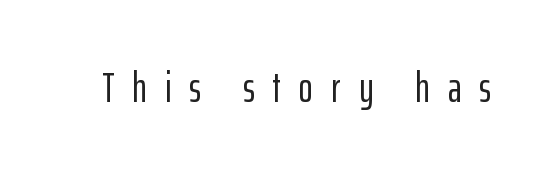
Inter-character spacing is expanded well beyond the font's built-in metrics. A typesetter would mark this as roman, not italic. No word sits above an underline. Font category for this specimen: sans-serif. Varying glyph widths throughout — classic text-font behaviour.
